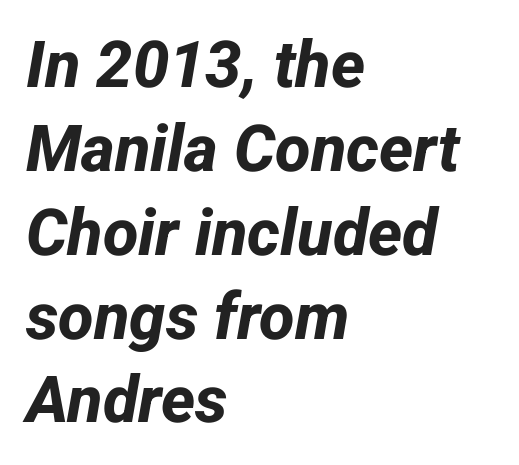
The image shows 65 px bold sans-serif type; set left-aligned, normal line spacing (1.29x), normal letter spacing, not underlined; low stroke contrast and a medium x-height.
